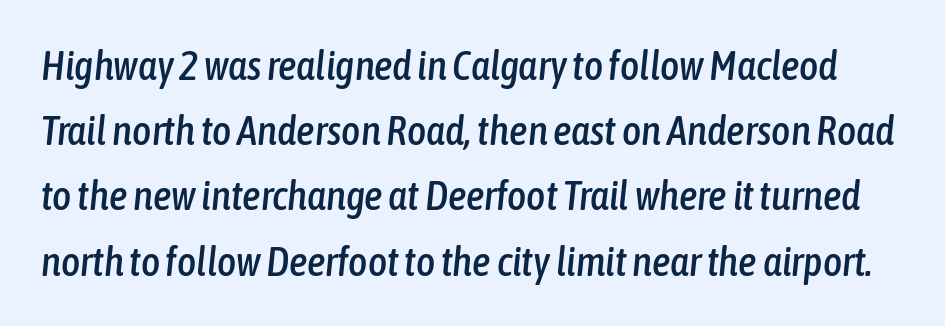
Q: Is the text italic (slanted)? A: Yes, it leans right by about 6 degrees.
Q: Is the text underlined? A: No.
Q: Is the spacing between letters normal or unusually wide? A: Normal.
Q: Is the spacing between lines tight, normal or loose? A: Normal.
Q: Width (condensed, normal, or wide)? A: Condensed.
Q: Stroke contrast? A: Low.
Q: x-height? A: Medium.
Q: Monospaced? A: No.
